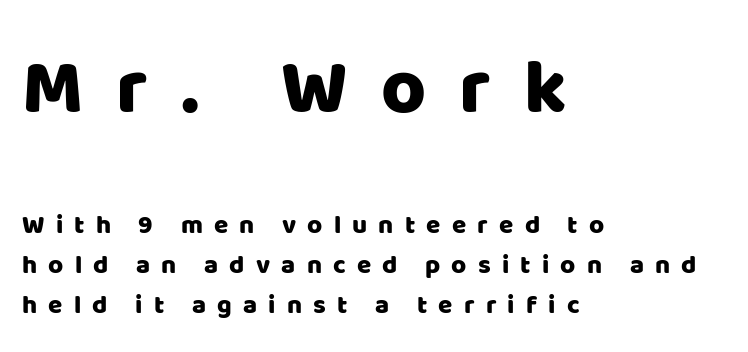
Q: Is the text italic (slanted)? A: No, it is upright.
Q: Is the typeface a serif or a sans-serif typeface? A: Sans-serif.
Q: Is the text underlined? A: No.
Q: How is the paragraph aligned? A: Left-aligned.
Q: Is the spacing between letters normal or unusually wide? A: Unusually wide.
Q: Is the spacing between lines tight, normal or loose? A: Normal.
Q: Which block of text is set in a larger size, the first (top) or the second (bottom)? A: The first (top) one.
Q: Width (condensed, normal, or wide)? A: Normal.
Q: Stroke contrast? A: Low.
Q: x-height? A: Large.
Q: Monospaced? A: No.
